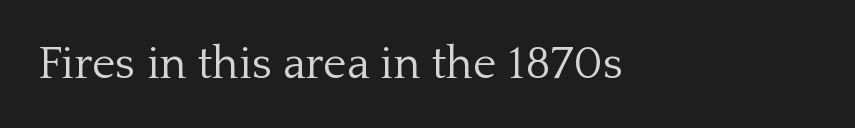
The image shows 45 px light serif type, upright; set normal letter spacing, not underlined; low stroke contrast and a medium x-height.
